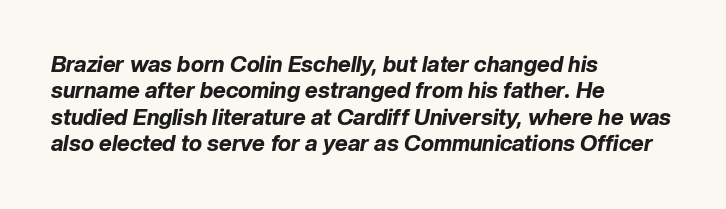
Q: Is the text bold? A: Yes.
Q: Is the text italic (slanted)? A: Yes, it leans right by about 10 degrees.
Q: Is the text underlined? A: No.
Q: How is the paragraph aligned? A: Left-aligned.
Q: Is the spacing between letters normal or unusually wide? A: Normal.
